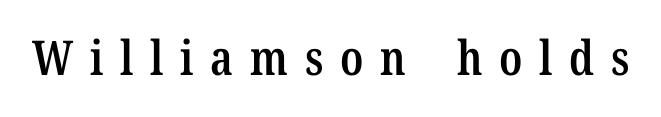
The image shows 48 px semibold, condensed serif type, upright; set unusually wide letter spacing (+0.35 em), not underlined; low stroke contrast and a medium x-height.
